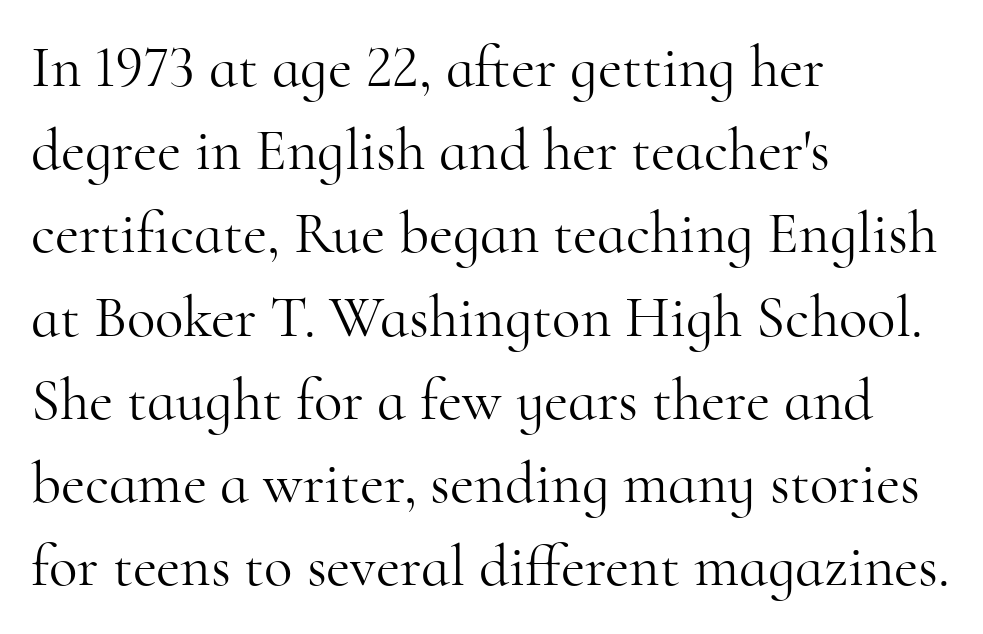
These lines are set flush left with a ragged right edge. Ordinary non-slanted type is in use. Rule under the text: the space is simply empty. The rows are spaced the way most documents space them.
